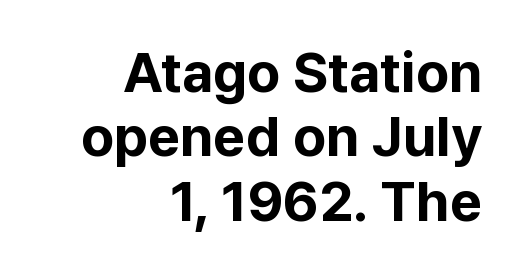
Compared with typical paragraphs, the rows here are closer together. Letterform terminals end flat and unadorned throughout the passage. Heft: maximum for text — a bold. The paragraph shown leans on its right margin. Letter spacing: default.
